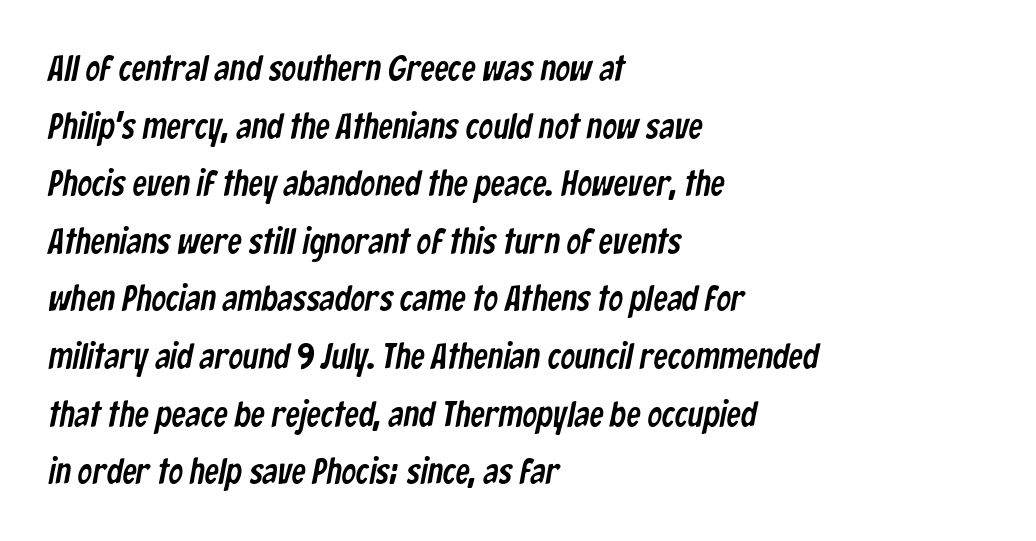
Q: Is the typeface a serif or a sans-serif typeface? A: Sans-serif.
Q: Is the text underlined? A: No.
Q: How is the paragraph aligned? A: Left-aligned.
Q: Is the spacing between letters normal or unusually wide? A: Normal.
Q: Is the spacing between lines tight, normal or loose? A: Normal.
Q: Width (condensed, normal, or wide)? A: Condensed.
Q: Stroke contrast? A: Low.
Q: x-height? A: Medium.
Q: Monospaced? A: No.
